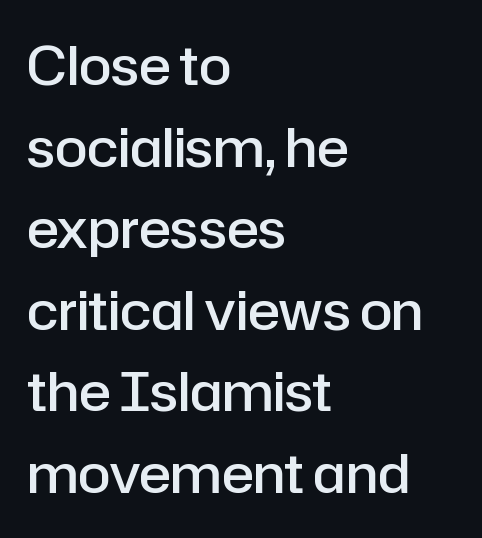
{"serif": "no", "italic": "no", "bold": "semi", "weight": "semibold", "width": "normal", "stroke_contrast": "low", "x_height": "medium", "monospaced": "no", "underline": "no", "align": "left", "line_spacing": "normal", "line_spacing_ratio": 1.54, "letter_spacing": "normal", "letter_spacing_em": 0.0, "glyph_px": 53}
